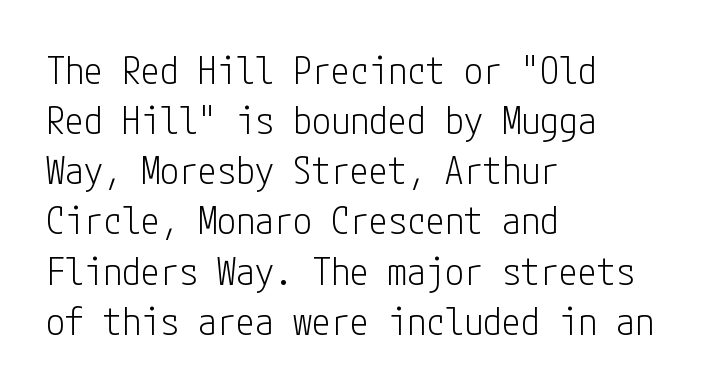
Rendered with straight, roman letterforms. Vertical spacing — default. Quick note: underline off. This rendering uses left alignment, leaving the right contour irregular. Observe the ordinary spacing: letters are neighbours, not strangers. This rendering employs a face without finishing strokes, i.e., a sans-serif.
